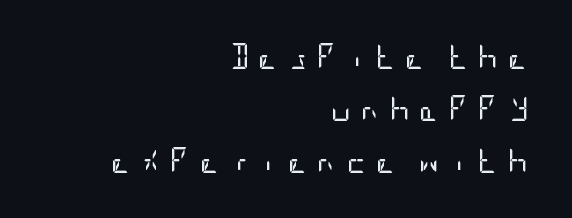
The image shows 25 px text type, upright; set right-aligned, loose line spacing (2.09x), unusually wide letter spacing (+0.36 em), not underlined.
